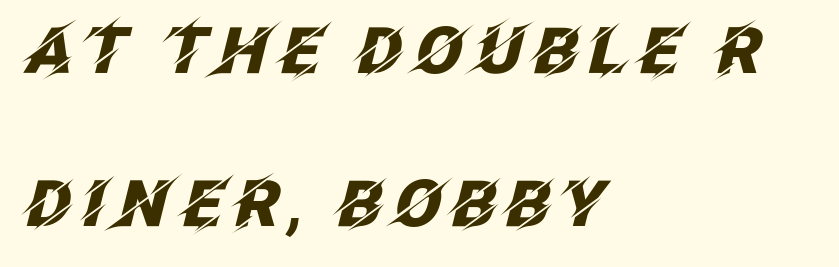
{"italic": "yes", "lean": "right", "slant_degrees": 12, "bold": "yes", "weight": "heavy", "width": "normal", "stroke_contrast": "low", "x_height": "large", "monospaced": "no", "underline": "no", "align": "left", "line_spacing": "loose", "line_spacing_ratio": 2.39, "glyph_px": 64}
